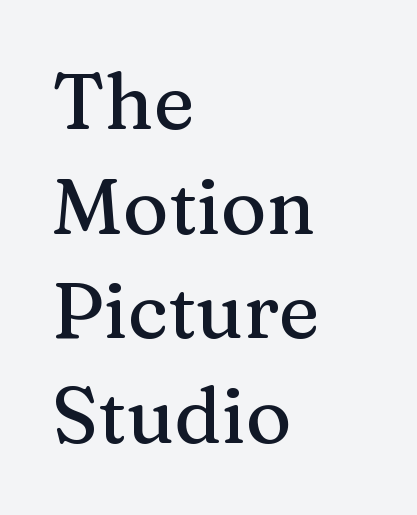
The image shows 78 px serif type, upright; set left-aligned, normal line spacing (1.34x), normal letter spacing, not underlined; medium stroke contrast and a medium x-height.
